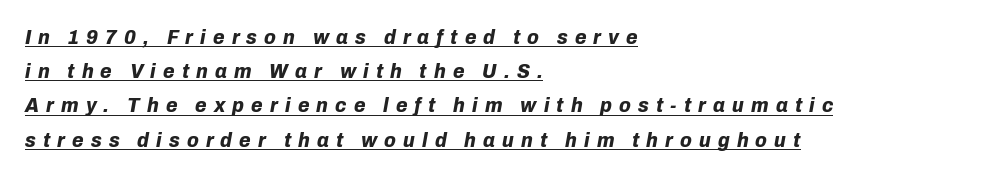
A typesetter would mark this as italic. Like a heading marked for emphasis, these lines bear an underscore. A full-strength bold gives these letters their thick strokes. Layout note: lines flush left.
